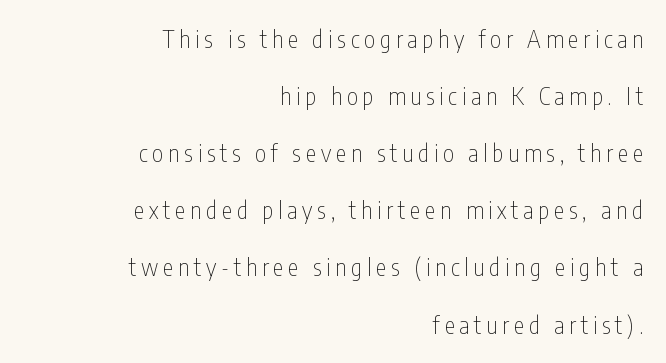
These lines stack with their right ends in a neat column. In terms of letterspacing, this is a distinctly airy, spread setting. Lines of text with bare space underneath. Horizontal bands of white between lines are thick stripes. The axis of the letterforms is exactly vertical. Bold? No — there's no thickening of the strokes.
